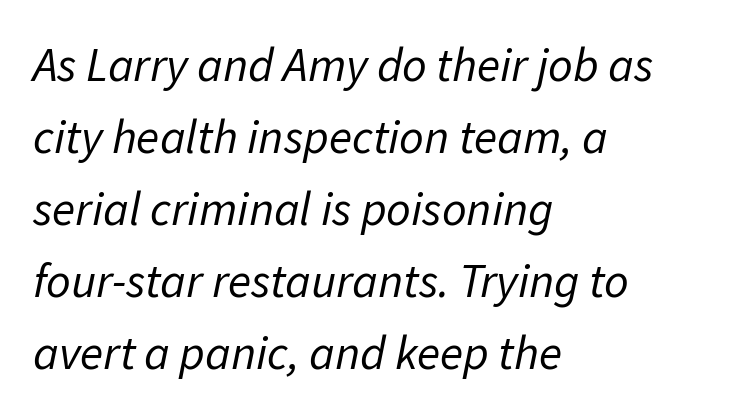
Spacing verdict: proportional, widths tailored to each character. The rendering anchors every line to the left-hand side. The text carries the slant typical of an italic or oblique font. The typeface has the unassuming heft of standard copy or less. The specimen omits any rule beneath the text block's lines.
